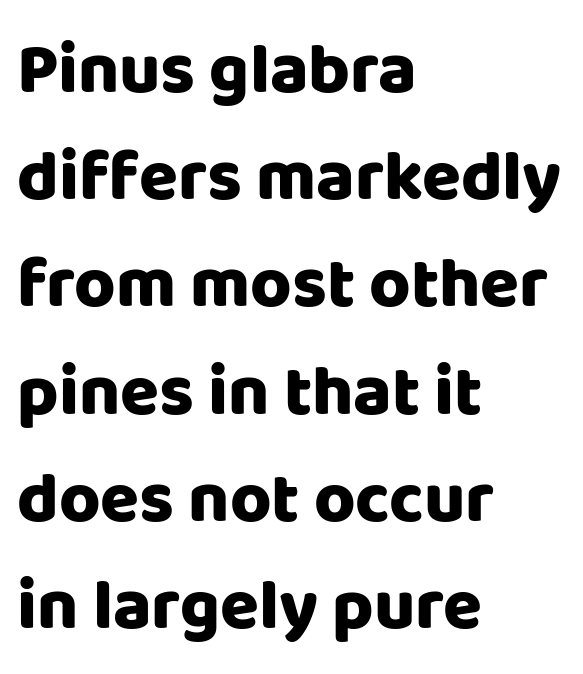
Q: Is the text bold? A: Yes.
Q: Is the text italic (slanted)? A: No, it is upright.
Q: Is the typeface a serif or a sans-serif typeface? A: Sans-serif.
Q: Is the text underlined? A: No.
Q: How is the paragraph aligned? A: Left-aligned.
Q: Is the spacing between letters normal or unusually wide? A: Normal.
Q: Is the spacing between lines tight, normal or loose? A: Normal.
Q: Width (condensed, normal, or wide)? A: Normal.
Q: Stroke contrast? A: Low.
Q: x-height? A: Large.
Q: Monospaced? A: No.
